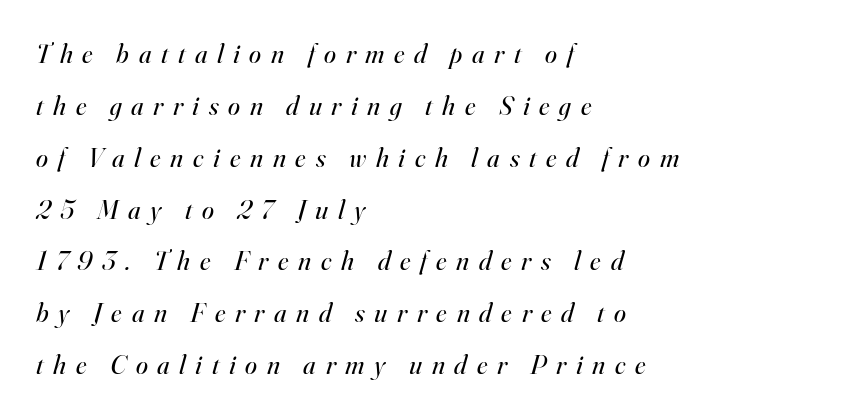
The image shows 27 px text type, italic (leaning right); set left-aligned, loose line spacing (1.92x), unusually wide letter spacing (+0.36 em), not underlined.
